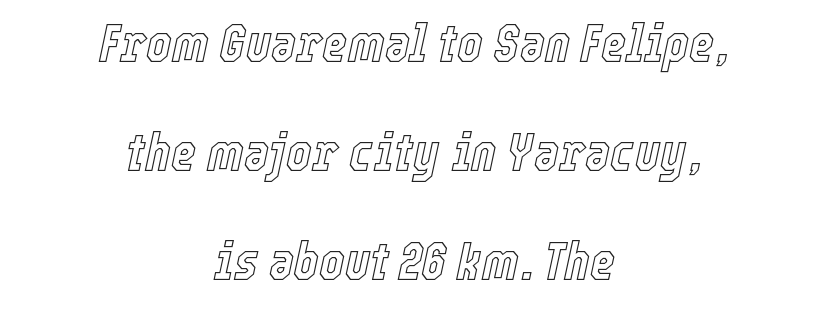
The font's italic variant was chosen for this text. Looks like regular typesetting: each glyph gets only the width it needs. Check the space under the baseline: it is left empty. Horizontal alignment here is central, giving a formal, balanced look. The rendering uses a large line-height, opening up the rows.
